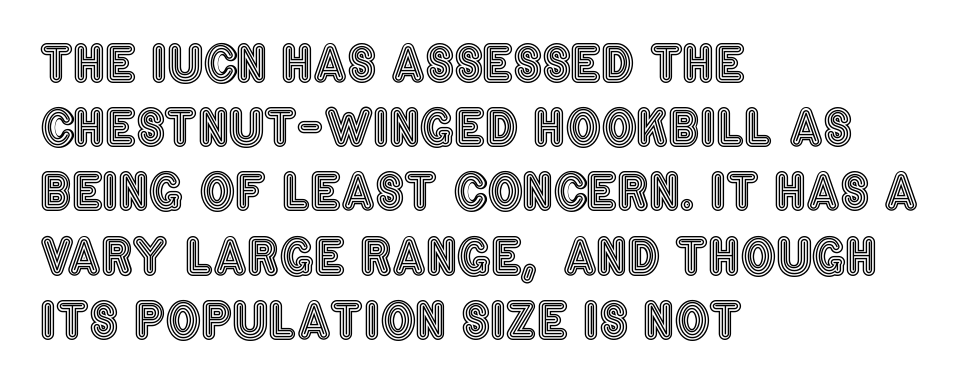
Q: Is the text italic (slanted)? A: No, it is upright.
Q: Is the text underlined? A: No.
Q: How is the paragraph aligned? A: Left-aligned.
Q: Is the spacing between letters normal or unusually wide? A: Normal.
Q: Is the spacing between lines tight, normal or loose? A: Normal.
Q: Width (condensed, normal, or wide)? A: Condensed.
Q: x-height? A: Large.
Q: Monospaced? A: No.
